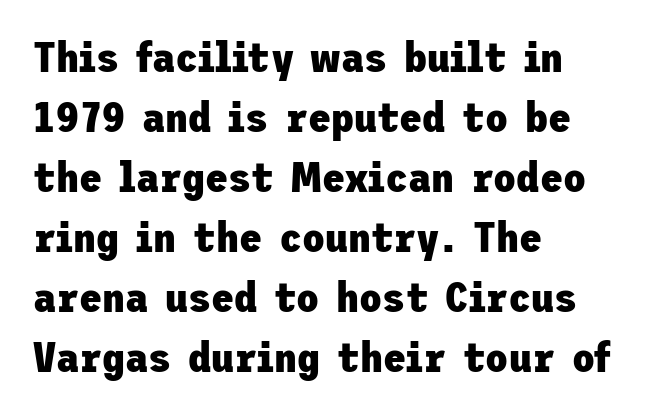
The image shows 42 px heavy sans-serif type, upright; set left-aligned, normal line spacing (1.43x), normal letter spacing, not underlined; low stroke contrast and a medium x-height.
